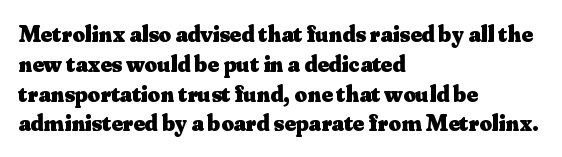
Every character sits straight up, as roman type does. This rendering uses left alignment, leaving the right contour irregular. Letters rest on an invisible, unmarked baseline. The passage shown has conventional tracking throughout. Pretty heavy lettering here — definitely bold.
